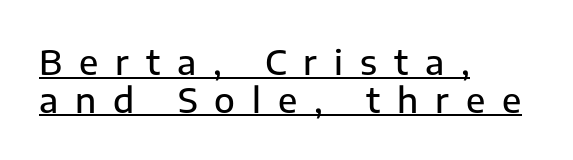
Check where the strokes stop: nothing finishes them off — pure sans. Descenders here cross a horizontal rule under the line. In terms of posture, this sample is upright. These words are printed semibold, heavier than regular yet not bold.
